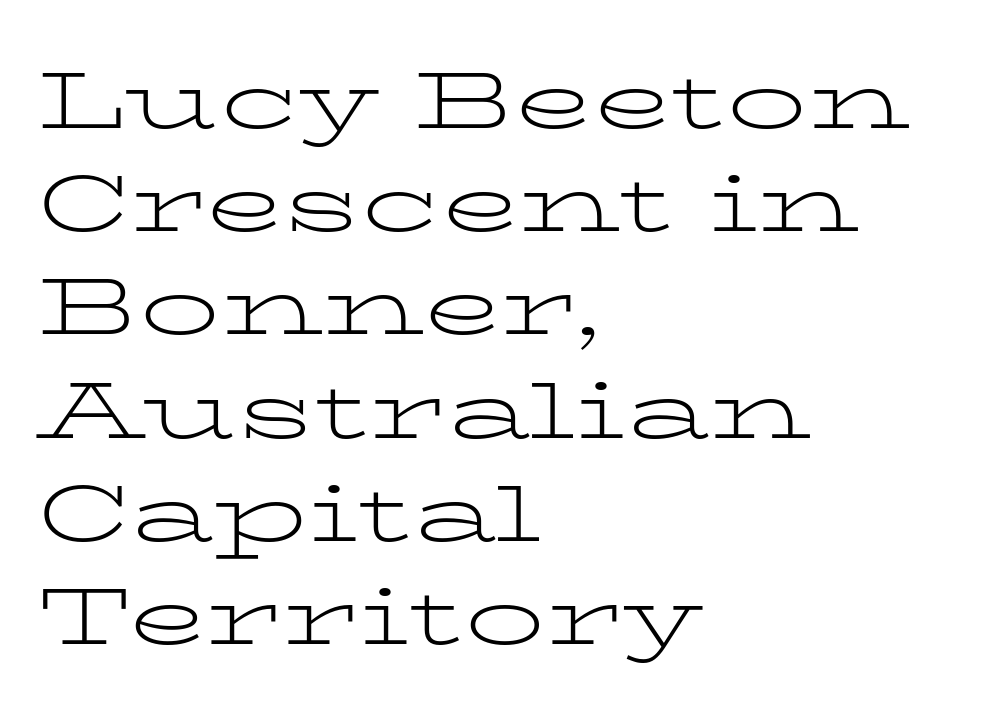
Q: Is the text bold? A: No.
Q: Is the text italic (slanted)? A: No, it is upright.
Q: Is the typeface a serif or a sans-serif typeface? A: Serif.
Q: Is the text underlined? A: No.
Q: How is the paragraph aligned? A: Left-aligned.
Q: Is the spacing between letters normal or unusually wide? A: Normal.
Q: Is the spacing between lines tight, normal or loose? A: Normal.
Q: Width (condensed, normal, or wide)? A: Wide.
Q: Stroke contrast? A: Low.
Q: x-height? A: Medium.
Q: Monospaced? A: No.
